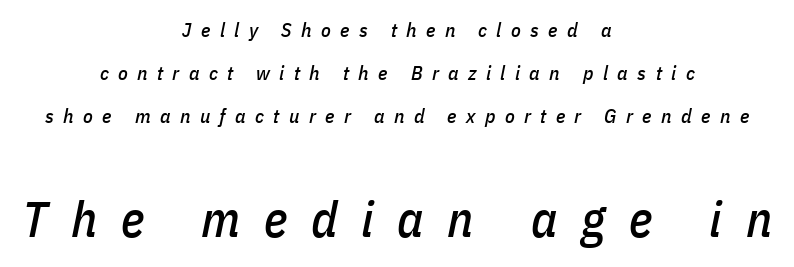
The image shows 50 px condensed type, italic (leaning right); set centered, loose line spacing (2.15x), unusually wide letter spacing (+0.47 em), not underlined; the second (bottom) block is 2.5x larger; low stroke contrast and a medium x-height.
